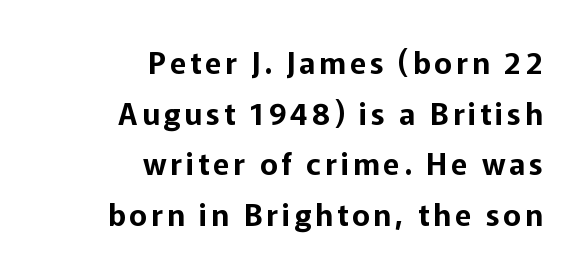
No italicization has been applied; the sample stays upright. One-word summary of the alignment: right. A sans-serif font was chosen for this passage. One glance says typical: line gaps are just what's usual. Words float on clear page, feet unadorned. Is this a fixed-width face? No — the glyphs have proportional, varying widths.
